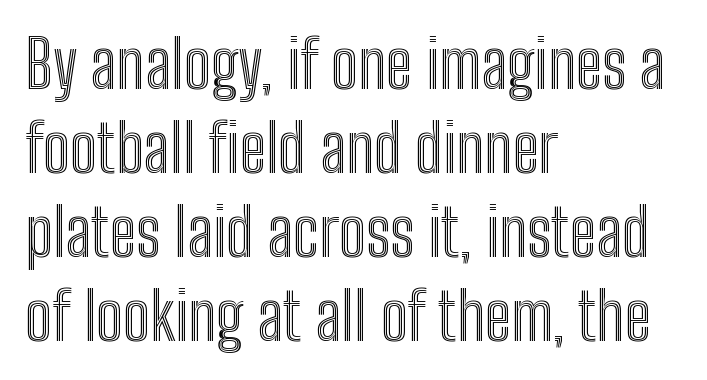
The font's upright variant was chosen for this text. Varying glyph widths throughout — classic text-font behaviour. Look at the tracking — it's just the regular setting, nothing added. Whoever set this chose a conventional vertical rhythm.
